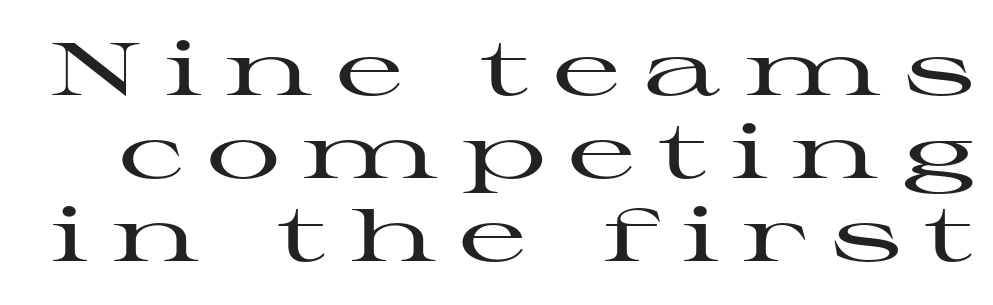
The image shows 74 px wide serif type, upright; set tight line spacing (1.12x), unusually wide letter spacing (+0.31 em), not underlined; high stroke contrast and a medium x-height.
